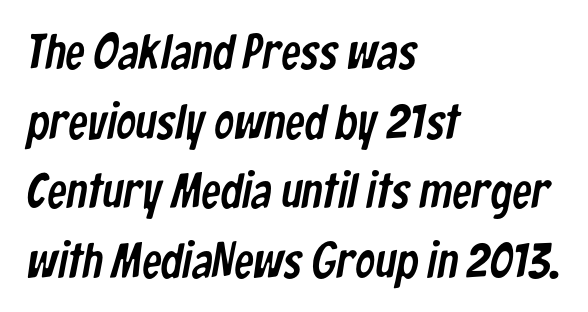
Caption: standard tracking, unaltered. The designer left line spacing at the default. Is this a fixed-width face? No — the glyphs have proportional, varying widths. Line starts are locked; line ends wander.
